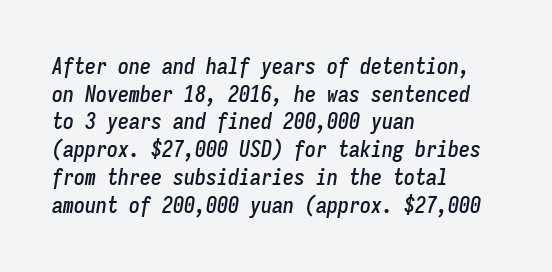
The designer left line spacing at the default. A clean baseline with only descenders dipping below it. Is the letter spacing exaggerated? No — it looks like the ordinary default. A classic flush-left, rag-right setting is used for this passage.
